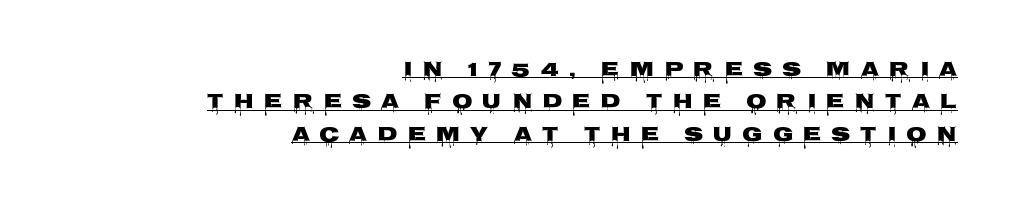
The image shows 21 px text type, upright; set right-aligned, normal line spacing (1.54x), unusually wide letter spacing (+0.47 em), underlined.
